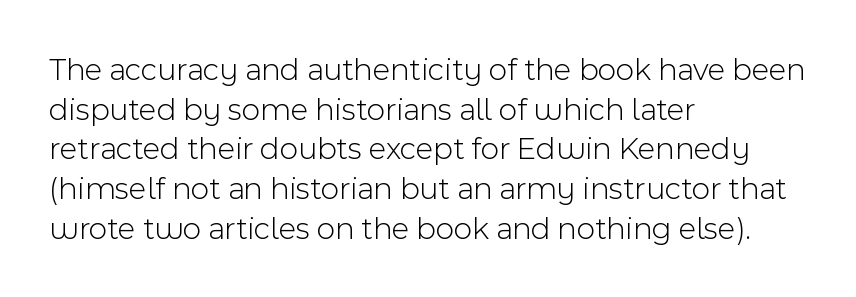
The image shows 32 px light sans-serif type, upright; set left-aligned, line spacing 1.24x, normal letter spacing, not underlined; a medium x-height.
